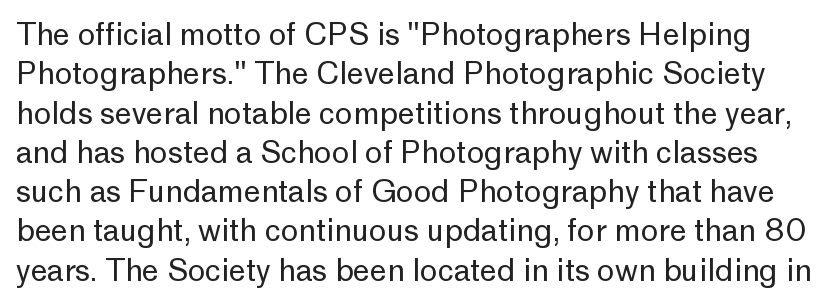
Q: Is the text bold? A: No.
Q: Is the text italic (slanted)? A: No, it is upright.
Q: Is the typeface a serif or a sans-serif typeface? A: Sans-serif.
Q: Is the text underlined? A: No.
Q: Is the spacing between letters normal or unusually wide? A: Normal.
Q: Is the spacing between lines tight, normal or loose? A: Normal.
Q: Width (condensed, normal, or wide)? A: Normal.
Q: Stroke contrast? A: Low.
Q: x-height? A: Medium.
Q: Monospaced? A: No.
